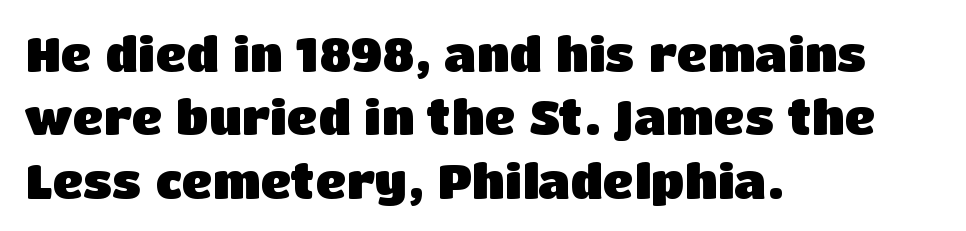
Q: Is the text bold? A: Yes.
Q: Is the text italic (slanted)? A: No, it is upright.
Q: Is the typeface a serif or a sans-serif typeface? A: Sans-serif.
Q: Is the text underlined? A: No.
Q: How is the paragraph aligned? A: Left-aligned.
Q: Is the spacing between letters normal or unusually wide? A: Normal.
Q: Is the spacing between lines tight, normal or loose? A: Normal.
Q: Width (condensed, normal, or wide)? A: Normal.
Q: Stroke contrast? A: Low.
Q: x-height? A: Large.
Q: Monospaced? A: No.
